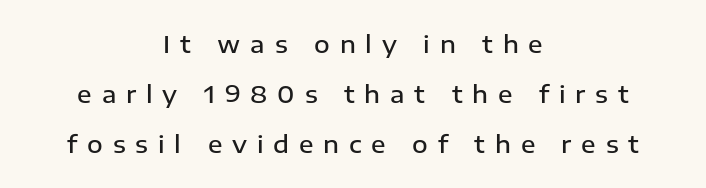
The image shows 24 px text type, upright; set centered, loose line spacing (2.09x), unusually wide letter spacing (+0.41 em), not underlined.
